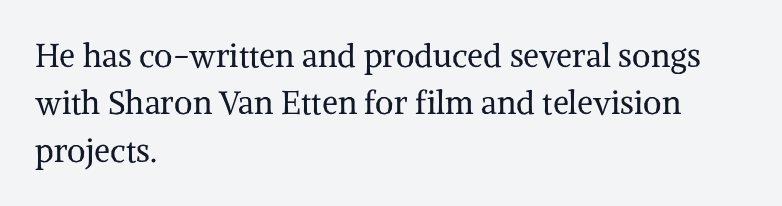
{"serif": "yes", "italic": "no", "bold": "no", "weight": "regular", "width": "normal", "stroke_contrast": "medium", "x_height": "medium", "monospaced": "no", "underline": "no", "align": "left", "line_spacing": "normal", "line_spacing_ratio": 1.48, "letter_spacing": "normal", "letter_spacing_em": 0.0, "glyph_px": 32}
